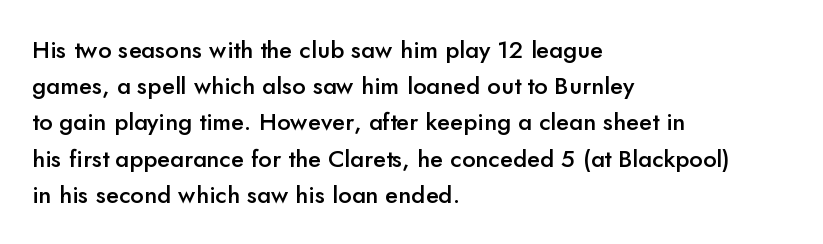
Quick note: not italic, upright. The baseline area is clear. Short and long lines alike share a common starting point at left. Students, observe: this is what conventionally led text looks like.
